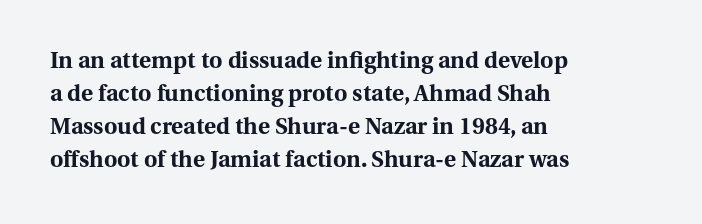
The image shows 23 px bold type, upright; set left-aligned, normal line spacing (1.44x), normal letter spacing, not underlined.
